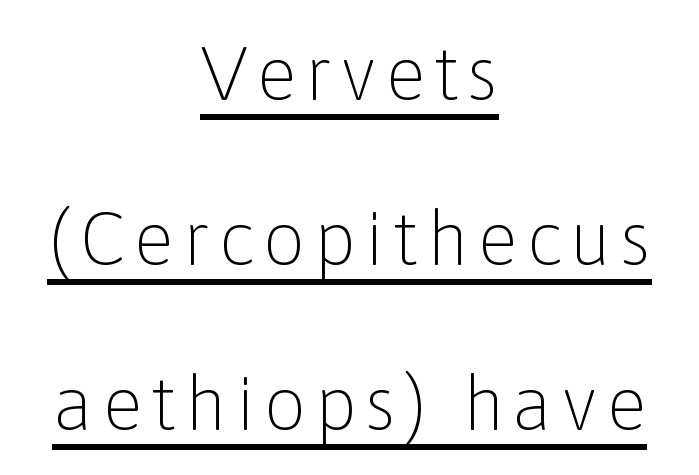
If you drew a line through each stem, it would be perfectly vertical. The space between consecutive lines is lavish. This rendering uses center alignment, leaving both contours irregular but symmetric. Underline: present.
